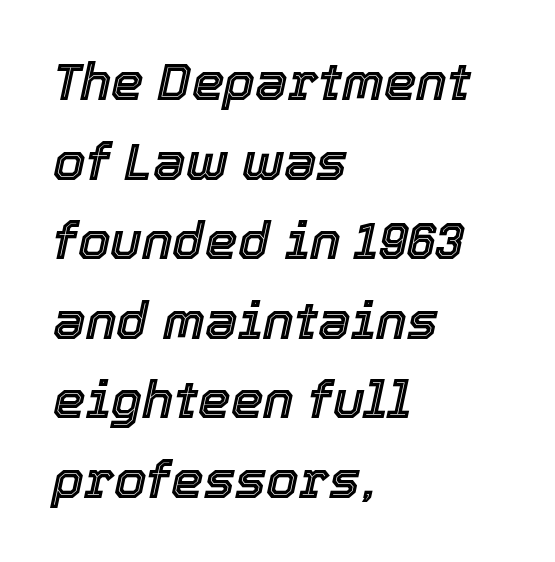
The image shows 52 px text type, italic (leaning right); set left-aligned, normal line spacing (1.53x), normal letter spacing, not underlined; a medium x-height.
